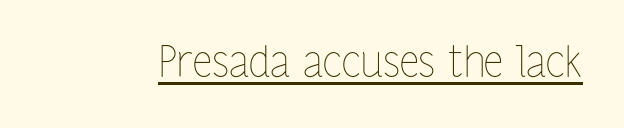
Rendered with straight, roman letterforms. Nothing heavy about these letters — not bold at all. A rule runs beneath these lines of type. You could not count columns in this text — the font is proportionally spaced. Look at the tracking — it's just the regular setting, nothing added.
